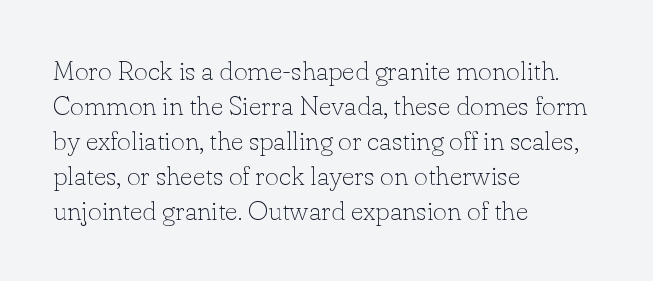
Q: Is the text bold? A: No.
Q: Is the text italic (slanted)? A: No, it is upright.
Q: Is the text underlined? A: No.
Q: How is the paragraph aligned? A: Left-aligned.
Q: Is the spacing between letters normal or unusually wide? A: Normal.
Q: Is the spacing between lines tight, normal or loose? A: Normal.
